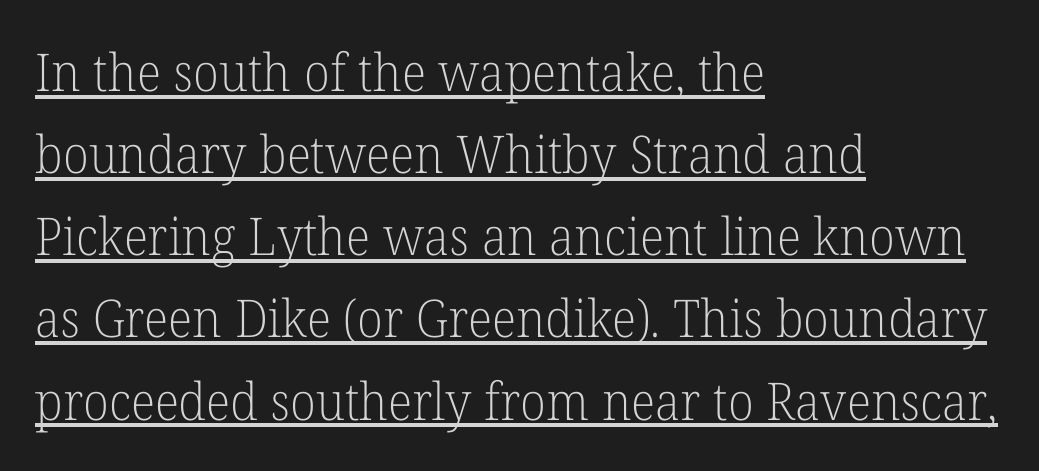
The letters stand straight up with perfectly vertical stems. Look at the tracking — it's just the regular setting, nothing added. Each letter keeps its own natural width here, so spacing adapts to shape. Small tapered or slab feet sit at the stroke ends, so this counts as serif. One-word summary of the alignment: left. One glance says typical: line gaps are just what's usual.
